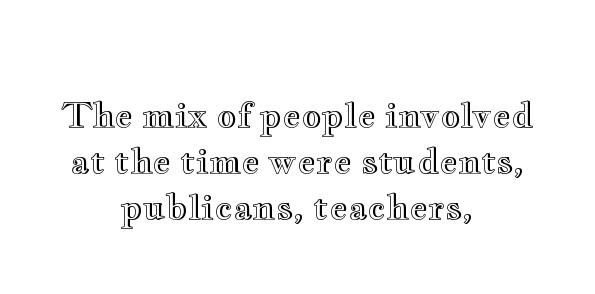
The image shows 35 px wide type, upright; set centered, normal line spacing (1.31x), normal letter spacing, not underlined; a small x-height.
